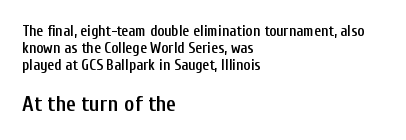
{"italic": "no", "bold": "semi", "underline": "no", "align": "left", "line_spacing": "tight", "line_spacing_ratio": 1.15, "letter_spacing": "normal", "letter_spacing_em": 0.0, "larger_block": "second", "size_ratio": 1.47, "glyph_px": 22}
